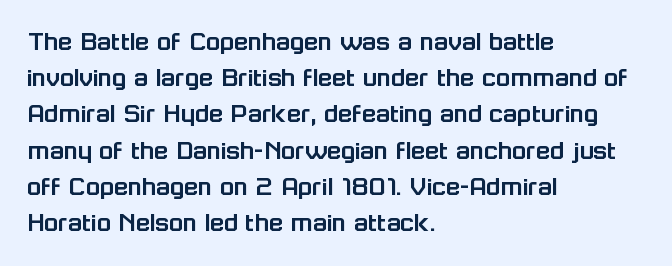
The image shows 29 px sans-serif type, upright; set left-aligned, normal line spacing (1.25x), normal letter spacing, not underlined; low stroke contrast and a medium x-height.
